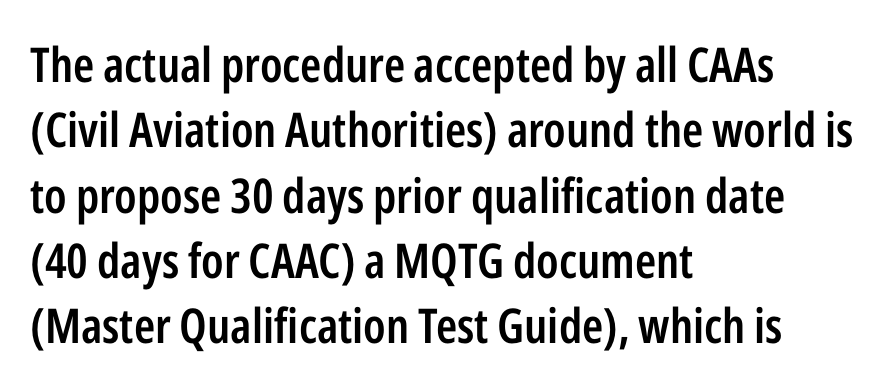
The compositor pushed each line to the left boundary. A bare baseline throughout the passage. Slightly chunky letters — semibold, I'd say, not full bold. Is this a fixed-width face? No — the glyphs have proportional, varying widths. When letters stand straight like this, we call the style roman or upright.
